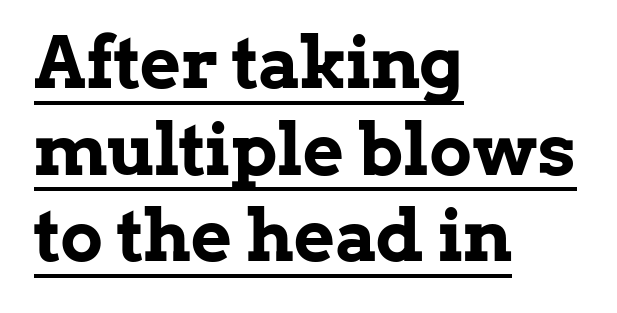
{"serif": "yes", "italic": "no", "bold": "yes", "weight": "bold", "width": "normal", "stroke_contrast": "low", "x_height": "medium", "monospaced": "no", "underline": "yes", "align": "left", "line_spacing_ratio": 1.22, "letter_spacing": "normal", "letter_spacing_em": 0.0, "glyph_px": 71}
